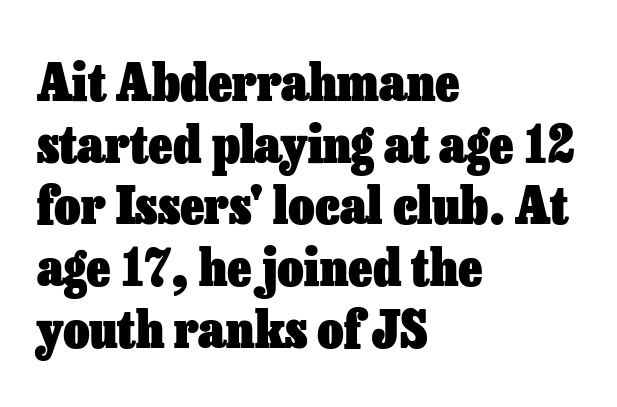
Q: Is the text bold? A: Yes.
Q: Is the text italic (slanted)? A: No, it is upright.
Q: Is the text underlined? A: No.
Q: How is the paragraph aligned? A: Left-aligned.
Q: Is the spacing between letters normal or unusually wide? A: Normal.
Q: Width (condensed, normal, or wide)? A: Normal.
Q: Stroke contrast? A: Low.
Q: x-height? A: Medium.
Q: Monospaced? A: No.
